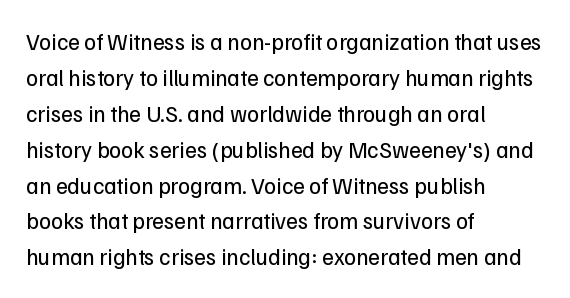
Q: Is the text bold? A: No.
Q: Is the text italic (slanted)? A: No, it is upright.
Q: Is the text underlined? A: No.
Q: How is the paragraph aligned? A: Left-aligned.
Q: Is the spacing between letters normal or unusually wide? A: Normal.
Q: Is the spacing between lines tight, normal or loose? A: Normal.
